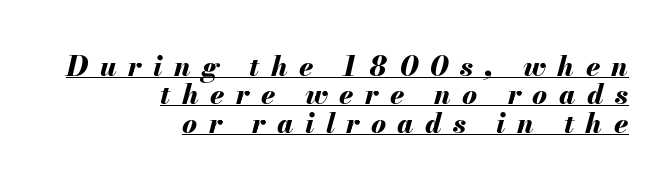
Q: Is the text bold? A: Yes.
Q: Is the text italic (slanted)? A: Yes, it leans right by about 13 degrees.
Q: Is the text underlined? A: Yes.
Q: How is the paragraph aligned? A: Right-aligned.
Q: Is the spacing between letters normal or unusually wide? A: Unusually wide.
Q: Is the spacing between lines tight, normal or loose? A: Tight.
Q: Width (condensed, normal, or wide)? A: Normal.
Q: Stroke contrast? A: Medium.
Q: x-height? A: Small.
Q: Monospaced? A: No.
